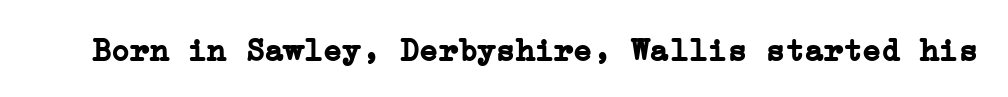
{"serif": "yes", "italic": "no", "bold": "yes", "weight": "semibold", "width": "normal", "stroke_contrast": "low", "x_height": "medium", "underline": "no", "letter_spacing": "normal", "letter_spacing_em": 0.0, "glyph_px": 32}
